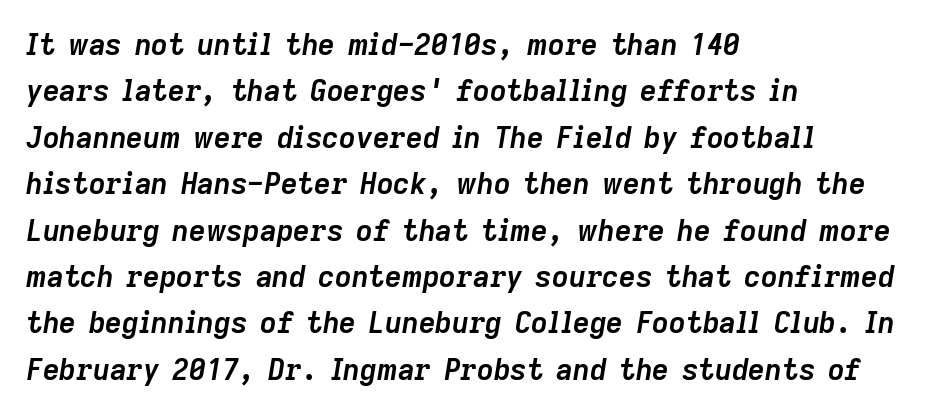
{"italic": "yes", "lean": "right", "slant_degrees": 9, "bold": "yes", "weight": "semibold", "width": "normal", "stroke_contrast": "low", "x_height": "medium", "monospaced": "no", "underline": "no", "align": "left", "line_spacing": "normal", "line_spacing_ratio": 1.6, "letter_spacing": "normal", "letter_spacing_em": 0.0, "glyph_px": 29}
